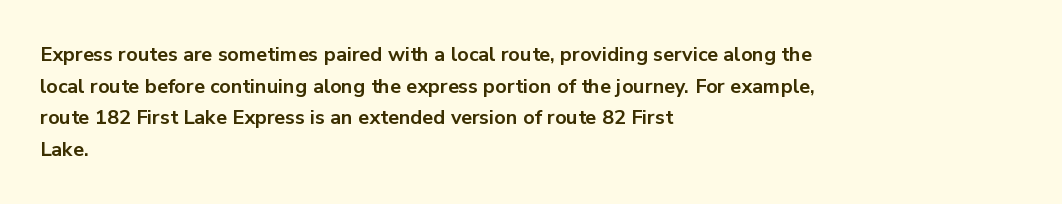
{"italic": "no", "bold": "yes", "underline": "no", "align": "left", "line_spacing": "normal", "line_spacing_ratio": 1.58, "letter_spacing": "normal", "letter_spacing_em": 0.0, "glyph_px": 20}
